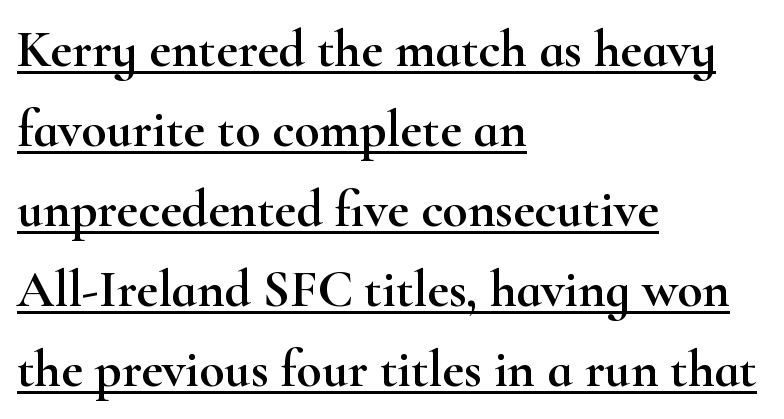
Q: Is the text italic (slanted)? A: No, it is upright.
Q: Is the typeface a serif or a sans-serif typeface? A: Serif.
Q: Is the text underlined? A: Yes.
Q: How is the paragraph aligned? A: Left-aligned.
Q: Is the spacing between letters normal or unusually wide? A: Normal.
Q: Is the spacing between lines tight, normal or loose? A: Normal.
Q: Width (condensed, normal, or wide)? A: Wide.
Q: Stroke contrast? A: High.
Q: x-height? A: Small.
Q: Monospaced? A: No.
